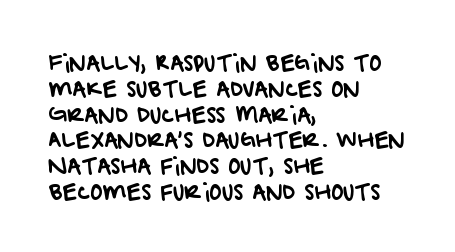
You could call the tracking neutral — neither tight nor loose. The glyphs are unaccompanied by any horizontal stroke below them. Each line starts at the same left margin while the right side varies.
